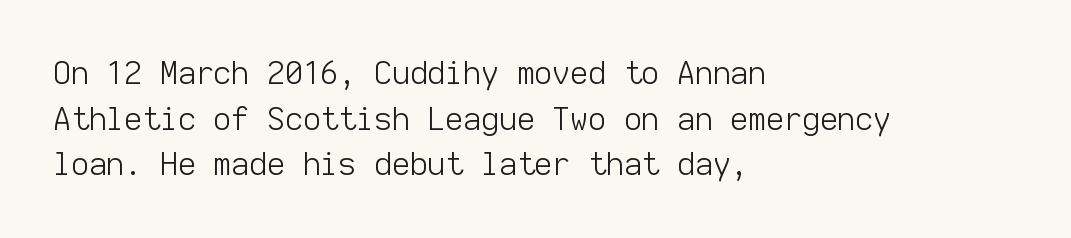
{"serif": "no", "italic": "no", "bold": "no", "weight": "light", "width": "normal", "stroke_contrast": "low", "x_height": "medium", "monospaced": "yes", "underline": "no", "align": "left", "line_spacing": "normal", "line_spacing_ratio": 1.47, "letter_spacing": "normal", "letter_spacing_em": 0.0, "glyph_px": 31}
